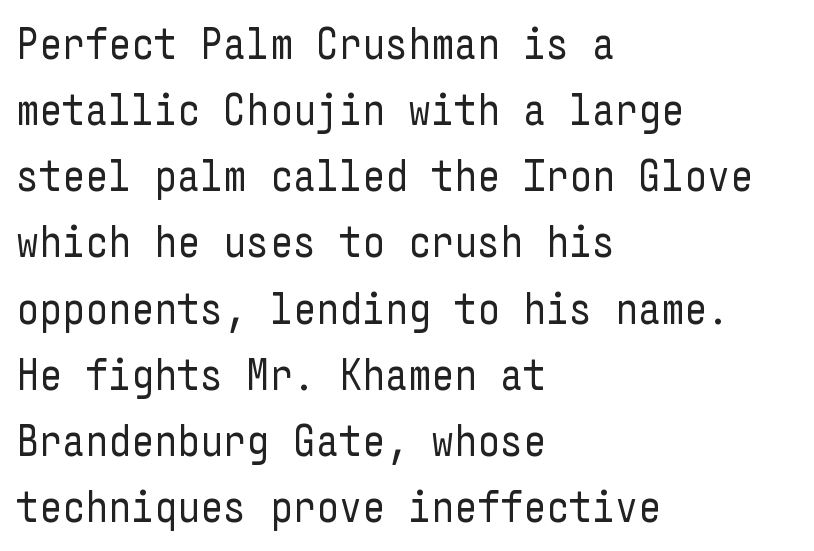
Nobody touched the tracking dial on this one. The font sits on the lighter half of the weight spectrum, regular included. Every character sits straight up, as roman type does. This sample is left-justified, so line endings fall wherever the words run out. Words float on clear page, feet unadorned.
